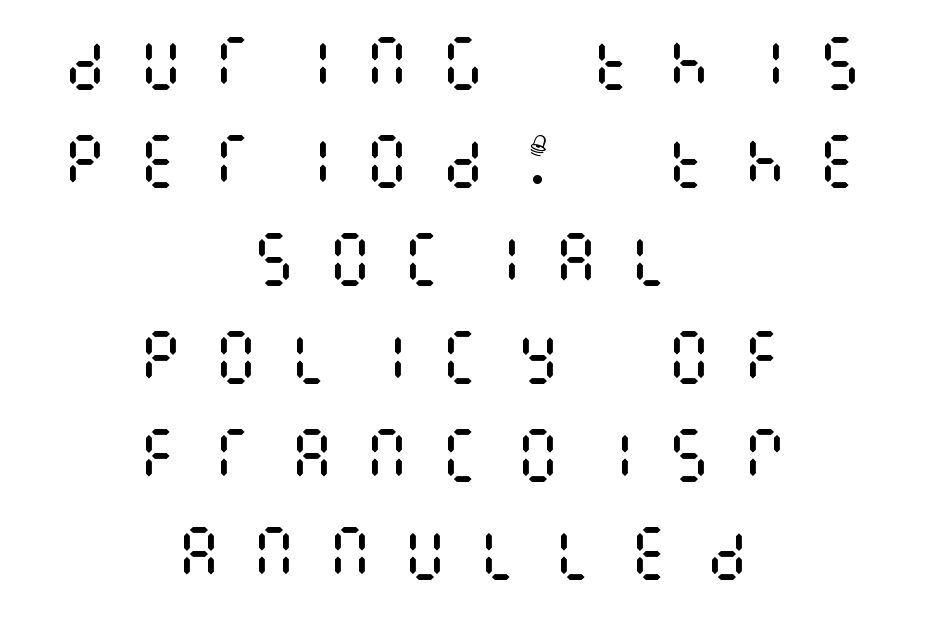
Q: Is the text bold? A: No.
Q: Is the text italic (slanted)? A: No, it is upright.
Q: Is the text underlined? A: No.
Q: How is the paragraph aligned? A: Centered.
Q: Is the spacing between letters normal or unusually wide? A: Unusually wide.
Q: Is the spacing between lines tight, normal or loose? A: Normal.
Q: Width (condensed, normal, or wide)? A: Condensed.
Q: Stroke contrast? A: Medium.
Q: x-height? A: Large.
